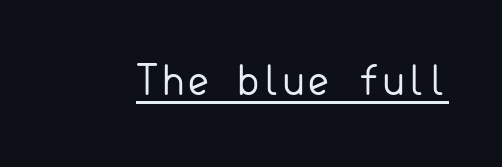
The face used here appears with an underline applied. The gaps between neighbouring characters are ordinary and unremarkable. Nope, no serifs anywhere on these letters. The letters stand upright; this is a roman face.
